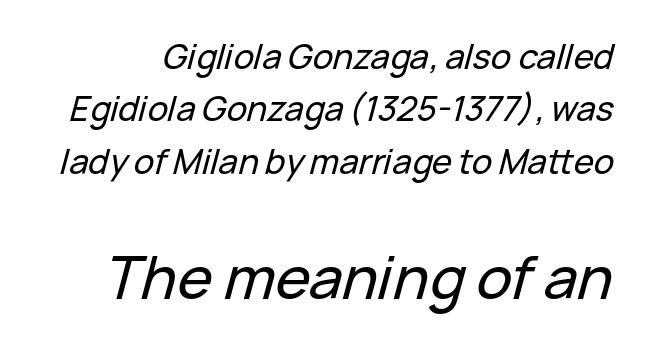
These lines sit exactly where default settings would place them. Each word holds together tightly as a unit, with standard inter-letter gaps. Varying glyph widths throughout — classic text-font behaviour. The baseline area is clear. The letters in the lower block stand taller than those in the block above.
